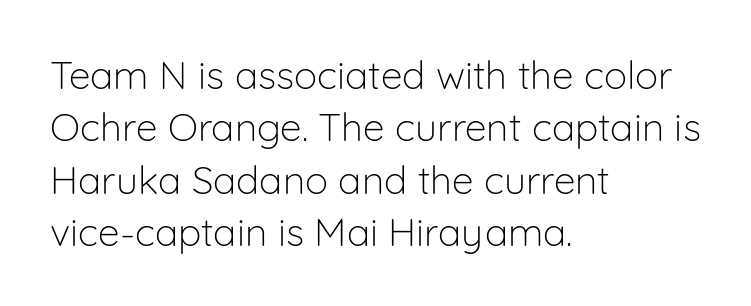
The image shows 39 px light sans-serif type, upright; set left-aligned, normal line spacing (1.34x), normal letter spacing, not underlined; low stroke contrast and a medium x-height.
